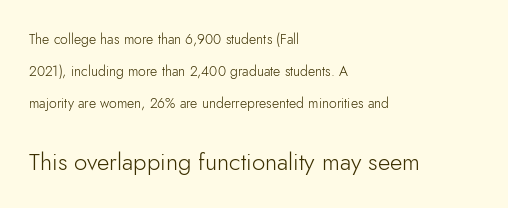
Q: Is the text bold? A: No.
Q: Is the text italic (slanted)? A: No, it is upright.
Q: Is the text underlined? A: No.
Q: How is the paragraph aligned? A: Left-aligned.
Q: Is the spacing between letters normal or unusually wide? A: Normal.
Q: Is the spacing between lines tight, normal or loose? A: Loose.
Q: Which block of text is set in a larger size, the first (top) or the second (bottom)? A: The second (bottom) one.
